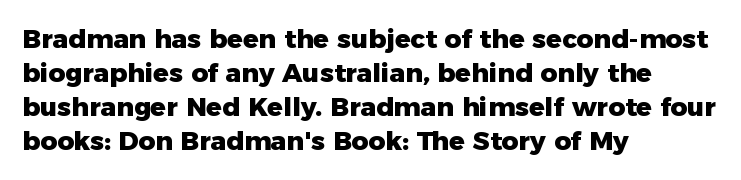
Q: Is the text bold? A: Yes.
Q: Is the text italic (slanted)? A: No, it is upright.
Q: Is the text underlined? A: No.
Q: How is the paragraph aligned? A: Left-aligned.
Q: Is the spacing between letters normal or unusually wide? A: Normal.
Q: Is the spacing between lines tight, normal or loose? A: Normal.
